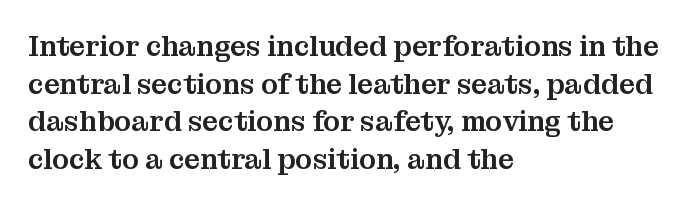
The image shows 28 px serif type, upright; set left-aligned, normal line spacing (1.34x), normal letter spacing, not underlined; medium stroke contrast and a medium x-height.
